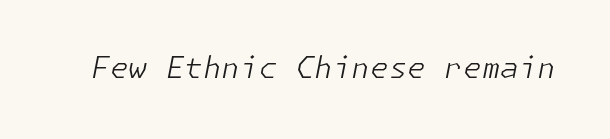
Q: Is the text bold? A: No.
Q: Is the text italic (slanted)? A: Yes, it leans right by about 11 degrees.
Q: Is the text underlined? A: No.
Q: Is the spacing between letters normal or unusually wide? A: Normal.
Q: Width (condensed, normal, or wide)? A: Normal.
Q: Stroke contrast? A: Low.
Q: x-height? A: Medium.
